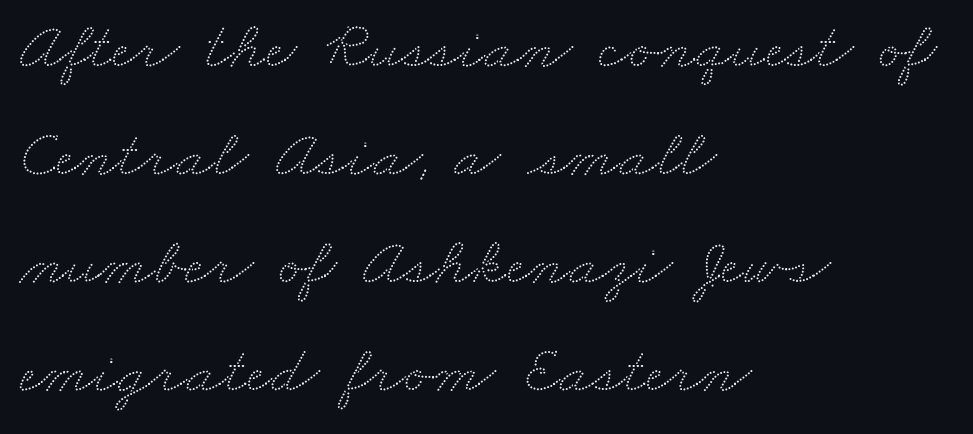
The image shows 68 px wide type; set left-aligned, normal line spacing (1.59x), normal letter spacing, not underlined; low stroke contrast and a small x-height.
